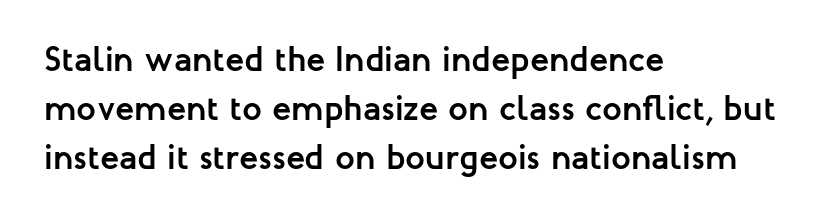
Q: Is the text bold? A: Yes.
Q: Is the text italic (slanted)? A: No, it is upright.
Q: Is the typeface a serif or a sans-serif typeface? A: Sans-serif.
Q: Is the text underlined? A: No.
Q: How is the paragraph aligned? A: Left-aligned.
Q: Is the spacing between letters normal or unusually wide? A: Normal.
Q: Is the spacing between lines tight, normal or loose? A: Normal.
Q: Width (condensed, normal, or wide)? A: Normal.
Q: Stroke contrast? A: Low.
Q: x-height? A: Medium.
Q: Monospaced? A: No.
